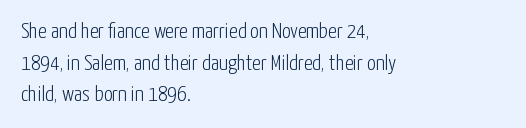
{"italic": "no", "bold": "no", "underline": "no", "align": "left", "line_spacing": "normal", "line_spacing_ratio": 1.44, "letter_spacing": "normal", "letter_spacing_em": 0.0, "glyph_px": 22}
